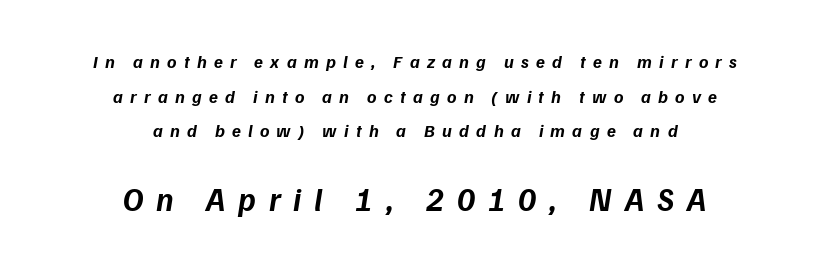
{"italic": "yes", "lean": "right", "slant_degrees": 9, "bold": "yes", "weight": "bold", "width": "normal", "stroke_contrast": "low", "x_height": "medium", "monospaced": "no", "underline": "no", "align": "center", "line_spacing": "loose", "line_spacing_ratio": 1.92, "letter_spacing": "wide", "letter_spacing_em": 0.4, "larger_block": "second", "size_ratio": 1.78, "glyph_px": 32}
